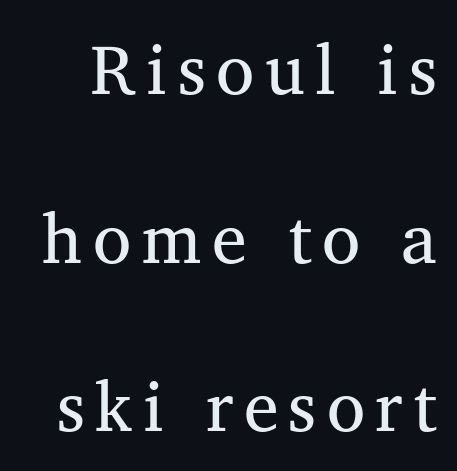
This rendering employs a face with finishing strokes, i.e., a serif. Varying glyph widths throughout — classic text-font behaviour. Descenders are the only things crossing below the line. Line spacing here is loose. The font is comparable to plain body text, perhaps lighter.
